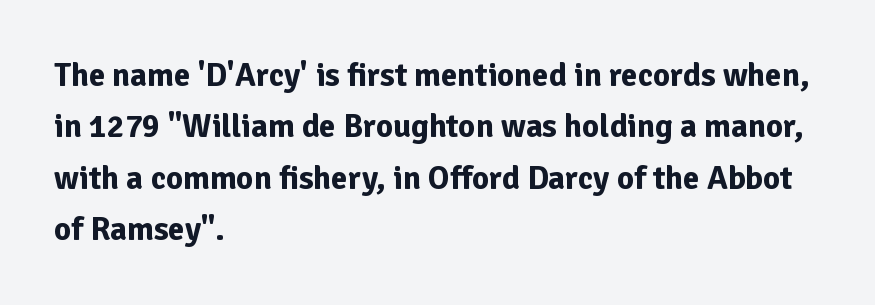
Q: Is the text bold? A: Yes.
Q: Is the text italic (slanted)? A: No, it is upright.
Q: Is the typeface a serif or a sans-serif typeface? A: Sans-serif.
Q: Is the text underlined? A: No.
Q: How is the paragraph aligned? A: Left-aligned.
Q: Is the spacing between letters normal or unusually wide? A: Normal.
Q: Is the spacing between lines tight, normal or loose? A: Normal.
Q: Width (condensed, normal, or wide)? A: Normal.
Q: Stroke contrast? A: Low.
Q: x-height? A: Medium.
Q: Monospaced? A: No.
